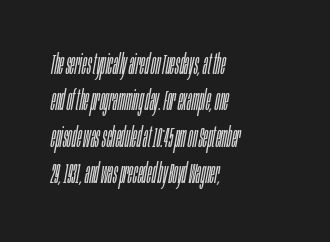
Lines of text with bare space underneath. Character widths vary here, with narrow letters taking less room than wide ones. Short and long lines alike share a common starting point at left. Reading down the column, the eye jumps a familiar distance to each next line. Weight: regular or lighter. Nobody touched the tracking dial on this one.
